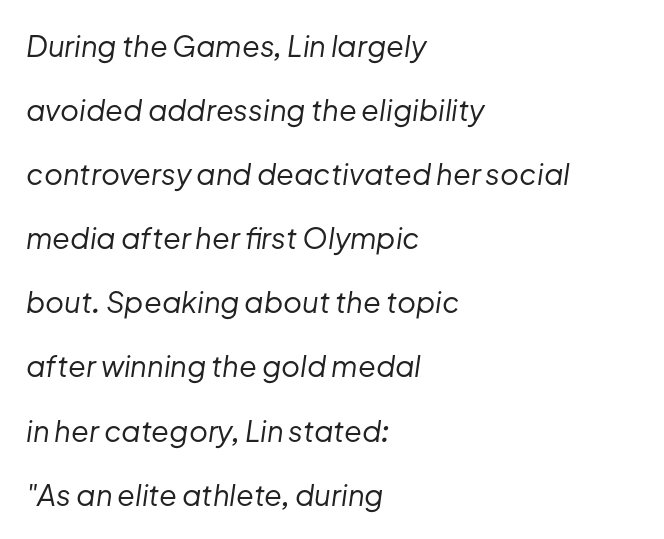
The image shows 29 px regular-weight type, italic (leaning right); set left-aligned, loose line spacing (2.21x), normal letter spacing, not underlined; low stroke contrast and a medium x-height.
